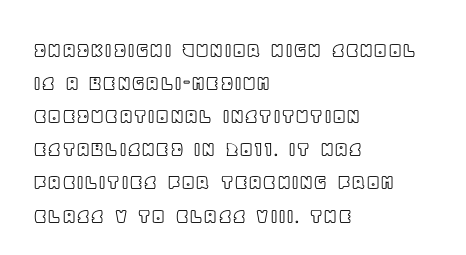
The image shows 23 px text type, upright; set left-aligned, normal line spacing (1.44x), normal letter spacing, not underlined.
